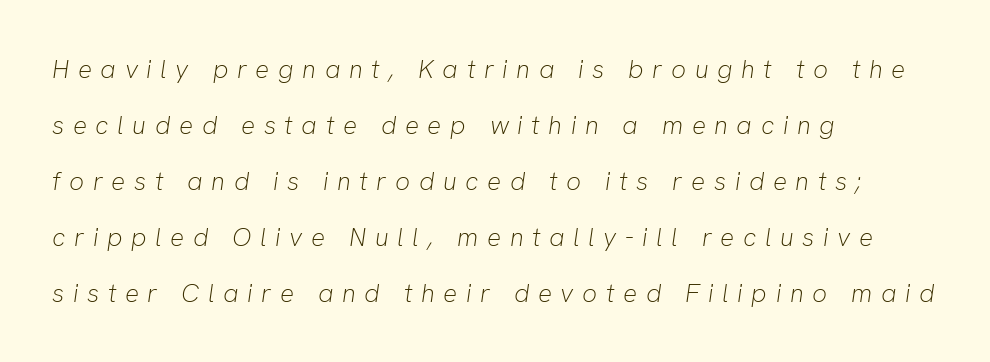
Italic? Definitely — the glyphs are oblique. The rag falls on the right side of this text block. Stroke mass is kept to a normal reading level or below. Baseline-to-baseline distance is far greater than the letter height. Honestly, there is no underline to notice here at all.
